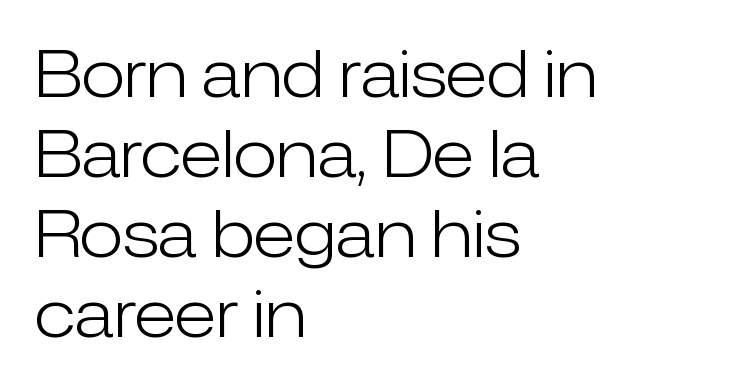
Q: Is the text bold? A: No.
Q: Is the text italic (slanted)? A: No, it is upright.
Q: Is the typeface a serif or a sans-serif typeface? A: Sans-serif.
Q: Is the text underlined? A: No.
Q: How is the paragraph aligned? A: Left-aligned.
Q: Is the spacing between letters normal or unusually wide? A: Normal.
Q: Is the spacing between lines tight, normal or loose? A: Normal.
Q: Width (condensed, normal, or wide)? A: Normal.
Q: Stroke contrast? A: Low.
Q: x-height? A: Medium.
Q: Monospaced? A: No.
